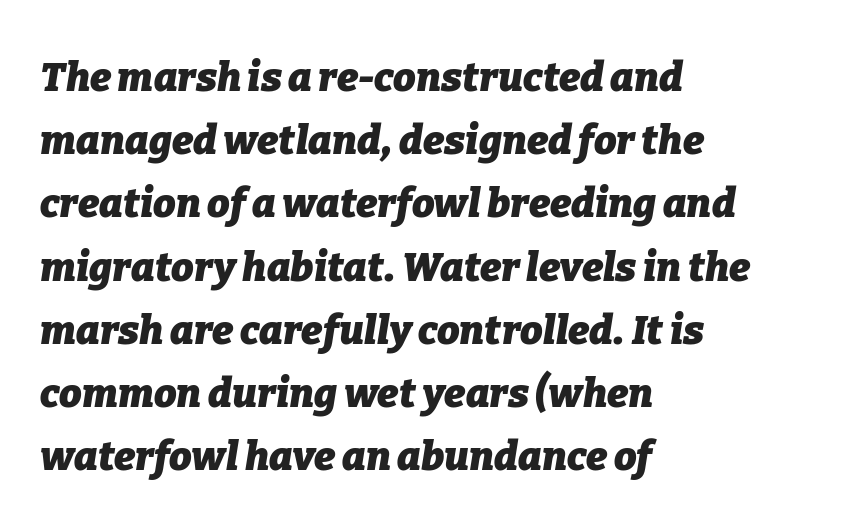
Q: Is the text bold? A: Yes.
Q: Is the text italic (slanted)? A: Yes, it leans right by about 9 degrees.
Q: Is the text underlined? A: No.
Q: How is the paragraph aligned? A: Left-aligned.
Q: Is the spacing between letters normal or unusually wide? A: Normal.
Q: Is the spacing between lines tight, normal or loose? A: Normal.
Q: Width (condensed, normal, or wide)? A: Normal.
Q: Stroke contrast? A: Low.
Q: x-height? A: Medium.
Q: Monospaced? A: No.
